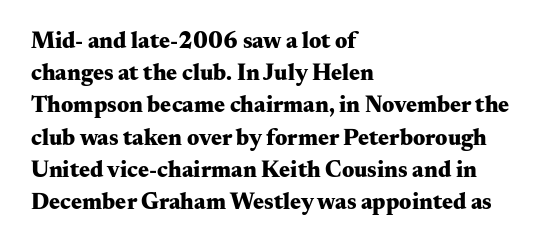
Q: Is the text bold? A: Yes.
Q: Is the text italic (slanted)? A: No, it is upright.
Q: Is the text underlined? A: No.
Q: How is the paragraph aligned? A: Left-aligned.
Q: Is the spacing between letters normal or unusually wide? A: Normal.
Q: Is the spacing between lines tight, normal or loose? A: Normal.
